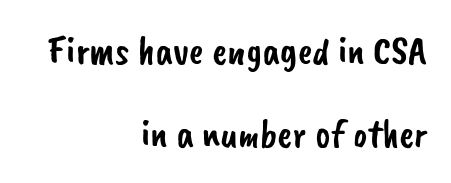
The image shows 40 px sans-serif type; set right-aligned, loose line spacing (2.08x), normal letter spacing, not underlined; low stroke contrast and a small x-height.
